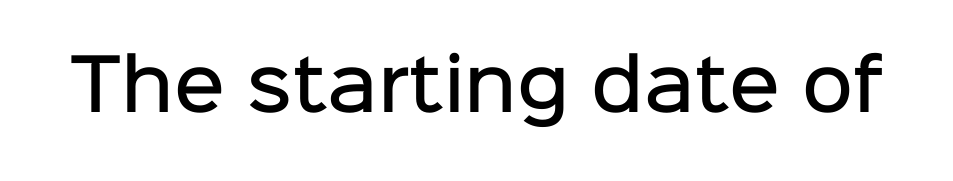
The designer went with a sans here, leaving each stem footless. The specimen reads as upright at a glance. Look at the tracking — it's just the regular setting, nothing added. You could not count columns in this text — the font is proportionally spaced.
